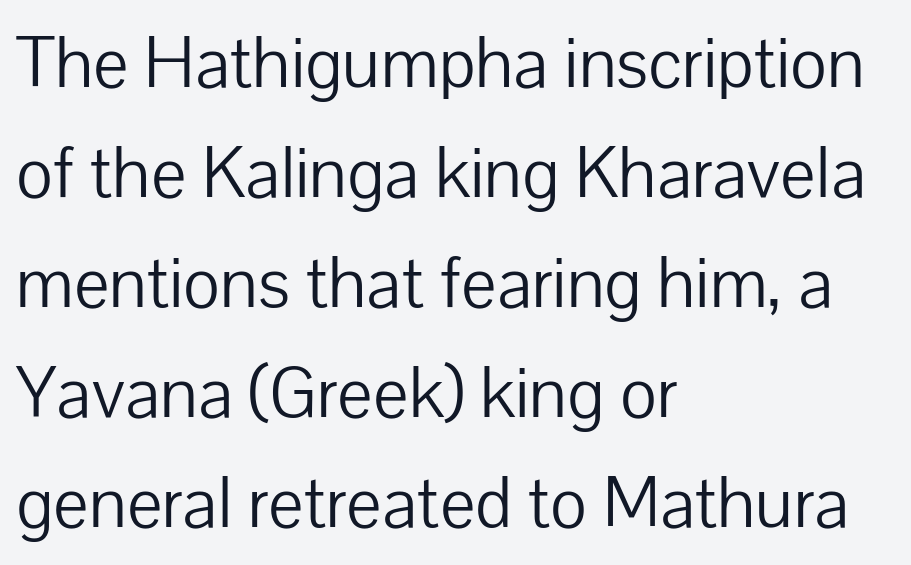
Are there feet on the stems? There aren't — it's a sans. Regular leading. Unbolded letterforms with no extra heft. The area under the type is left untouched. The rendering uses natural spacing where letterforms have individual widths. Here the glyphs are tracked normally, forming tight word shapes.
